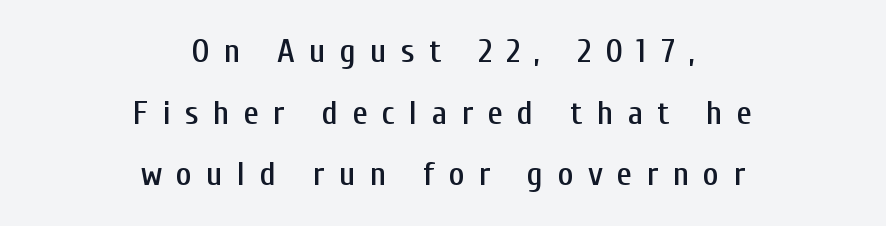
Q: Is the text italic (slanted)? A: No, it is upright.
Q: Is the typeface a serif or a sans-serif typeface? A: Sans-serif.
Q: Is the text underlined? A: No.
Q: How is the paragraph aligned? A: Centered.
Q: Is the spacing between letters normal or unusually wide? A: Unusually wide.
Q: Width (condensed, normal, or wide)? A: Condensed.
Q: Stroke contrast? A: Low.
Q: x-height? A: Medium.
Q: Monospaced? A: No.
